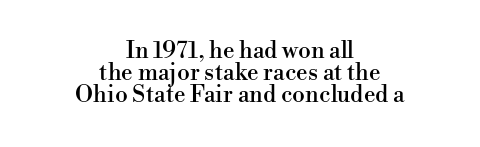
Q: Is the text italic (slanted)? A: No, it is upright.
Q: Is the text underlined? A: No.
Q: How is the paragraph aligned? A: Centered.
Q: Is the spacing between letters normal or unusually wide? A: Normal.
Q: Is the spacing between lines tight, normal or loose? A: Tight.
